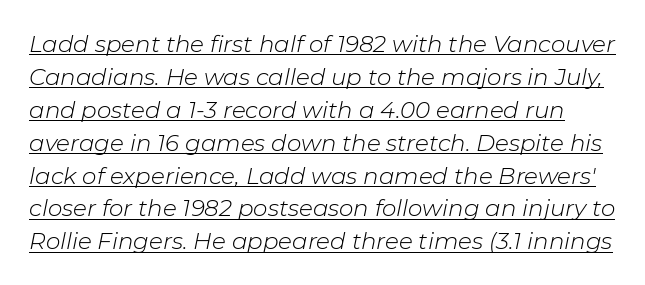
The image shows 23 px text type, italic (leaning right); set normal line spacing (1.43x), normal letter spacing, underlined.
